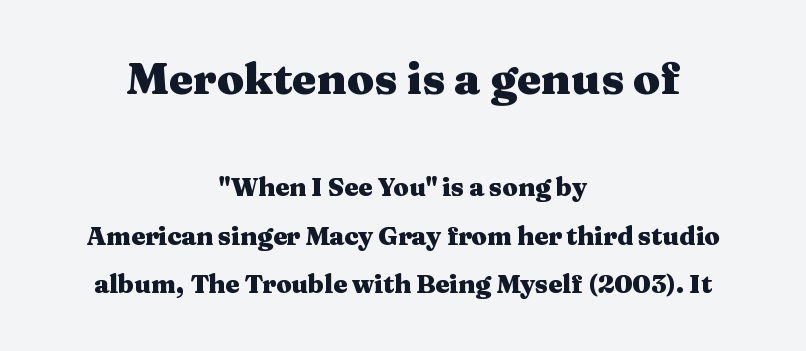
Q: Is the text bold? A: Yes.
Q: Is the text italic (slanted)? A: No, it is upright.
Q: Is the typeface a serif or a sans-serif typeface? A: Serif.
Q: Is the text underlined? A: No.
Q: How is the paragraph aligned? A: Centered.
Q: Is the spacing between letters normal or unusually wide? A: Normal.
Q: Is the spacing between lines tight, normal or loose? A: Loose.
Q: Which block of text is set in a larger size, the first (top) or the second (bottom)? A: The first (top) one.
Q: Width (condensed, normal, or wide)? A: Wide.
Q: Stroke contrast? A: Medium.
Q: x-height? A: Medium.
Q: Monospaced? A: No.
